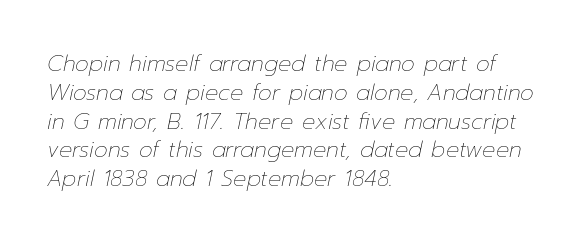
{"italic": "yes", "lean": "right", "slant_degrees": 12, "bold": "no", "underline": "no", "align": "left", "line_spacing": "normal", "line_spacing_ratio": 1.31, "letter_spacing": "normal", "letter_spacing_em": 0.0, "glyph_px": 22}
